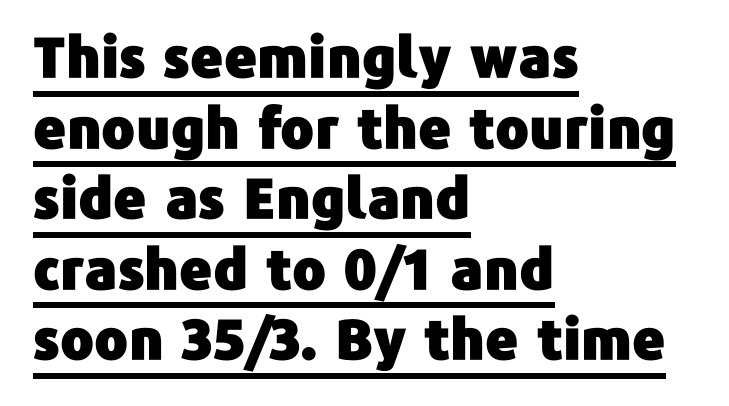
{"serif": "no", "italic": "no", "width": "normal", "stroke_contrast": "low", "x_height": "medium", "monospaced": "no", "underline": "yes", "align": "left", "line_spacing": "normal", "line_spacing_ratio": 1.26, "letter_spacing": "normal", "letter_spacing_em": 0.0, "glyph_px": 56}
